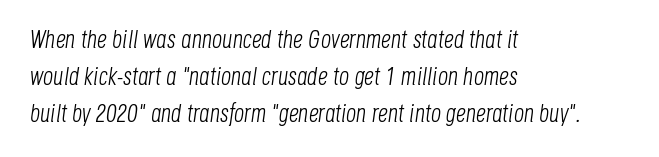
Caption: face not bold, strokes unweighted. Slant detected: the letters are inclined. In CSS terms this would be text-align: left. Compared with typical body copy, the letter spacing here is the same. Letters rest on an invisible, unmarked baseline.
